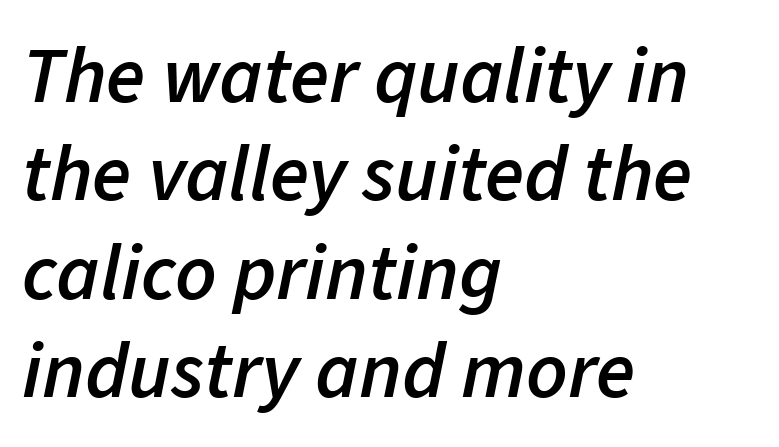
The face used here is proportionally spaced, like ordinary book or web type. A fair bit of extra ink — the face is semibold, not bold. Honestly, there is no underline to notice here at all. The passage shown has conventional tracking throughout. The face used here has a pronounced slope to its letters.
